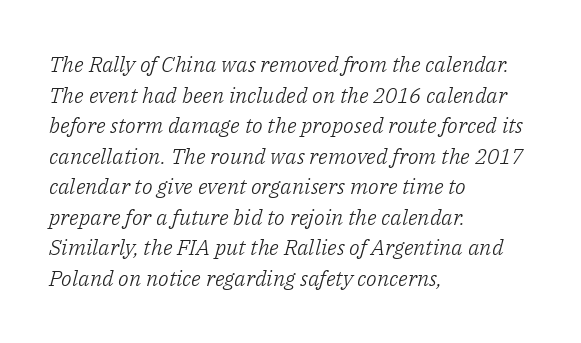
Words float on clear page, feet unadorned. The weight would be labelled regular, book, light, or lighter still. Look at the tracking — it's just the regular setting, nothing added. The lines are quadded left. The lettering tilts uniformly, giving the passage an italic look. A normal amount of white space separates one row of letters from the next.
